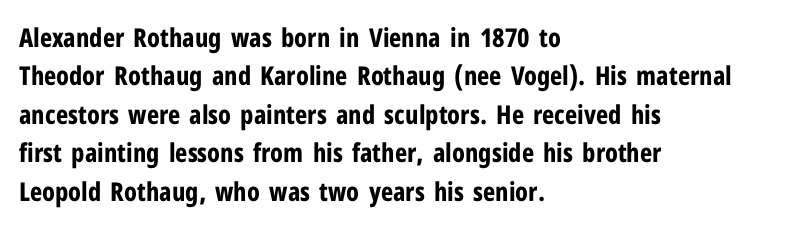
Q: Is the text bold? A: Yes.
Q: Is the text italic (slanted)? A: No, it is upright.
Q: Is the text underlined? A: No.
Q: How is the paragraph aligned? A: Left-aligned.
Q: Is the spacing between letters normal or unusually wide? A: Normal.
Q: Is the spacing between lines tight, normal or loose? A: Normal.
